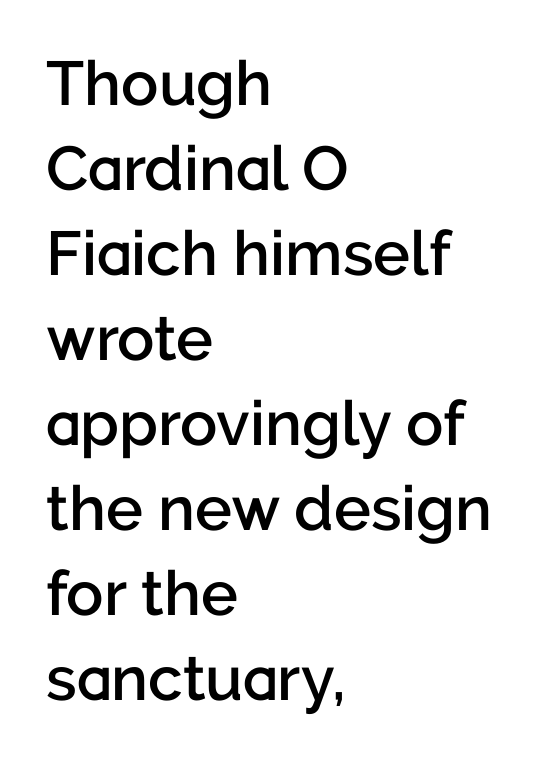
The letters are semibold — heavier than regular but short of a full bold. Unlike italic type, these characters show no tilt at all. Vertical spacing — default. You could not count columns in this text — the font is proportionally spaced. Stroke terminals: plain, sans-serif.
